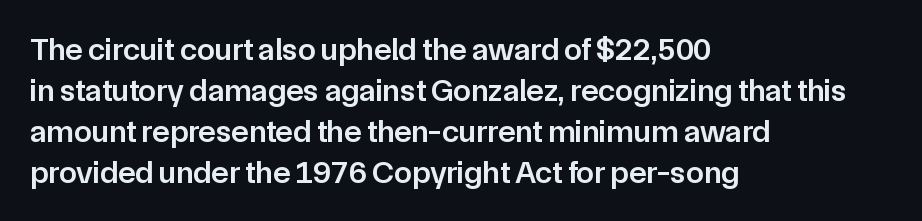
{"serif": "no", "italic": "no", "bold": "semi", "weight": "semibold", "width": "normal", "stroke_contrast": "low", "x_height": "medium", "monospaced": "no", "underline": "no", "align": "left", "line_spacing": "normal", "line_spacing_ratio": 1.28, "letter_spacing": "normal", "letter_spacing_em": 0.0, "glyph_px": 32}
